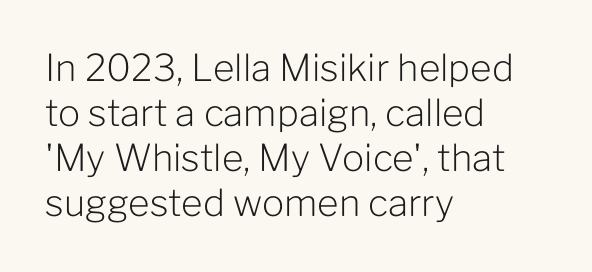
Q: Is the text bold? A: No.
Q: Is the text italic (slanted)? A: No, it is upright.
Q: Is the typeface a serif or a sans-serif typeface? A: Sans-serif.
Q: Is the text underlined? A: No.
Q: How is the paragraph aligned? A: Left-aligned.
Q: Is the spacing between letters normal or unusually wide? A: Normal.
Q: Width (condensed, normal, or wide)? A: Normal.
Q: Stroke contrast? A: Low.
Q: x-height? A: Medium.
Q: Monospaced? A: No.
